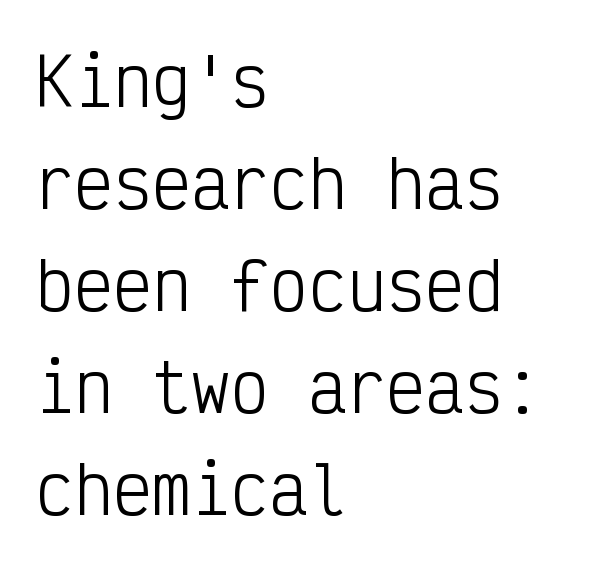
Posture: upright roman. These lines stack with their left ends in a neat column. In terms of leading, this rendering sits right in the middle. These lines are composed in type without serifs. Each letter, wide or thin by design, is forced into the same width here.
